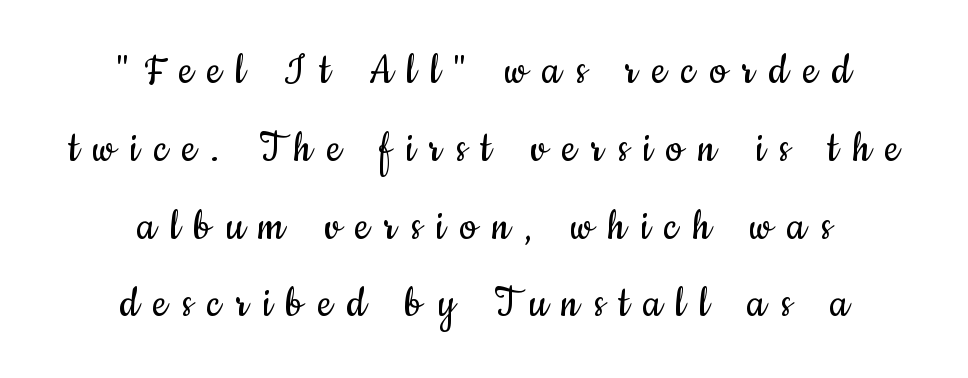
{"serif": "no", "bold": "no", "weight": "regular", "width": "condensed", "stroke_contrast": "low", "x_height": "small", "monospaced": "no", "underline": "no", "align": "center", "line_spacing": "normal", "line_spacing_ratio": 1.62, "letter_spacing": "wide", "letter_spacing_em": 0.31, "glyph_px": 48}
